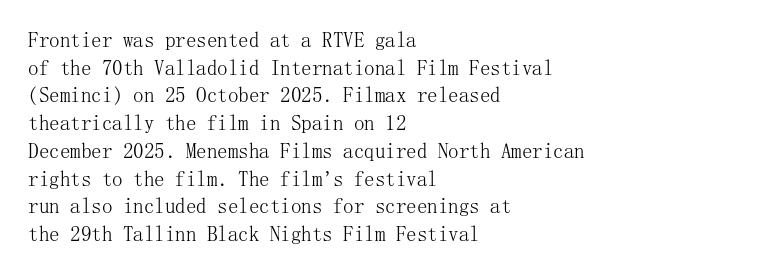
{"italic": "no", "bold": "no", "underline": "no", "align": "left", "line_spacing": "normal", "line_spacing_ratio": 1.32, "letter_spacing": "normal", "letter_spacing_em": 0.0, "glyph_px": 21}
